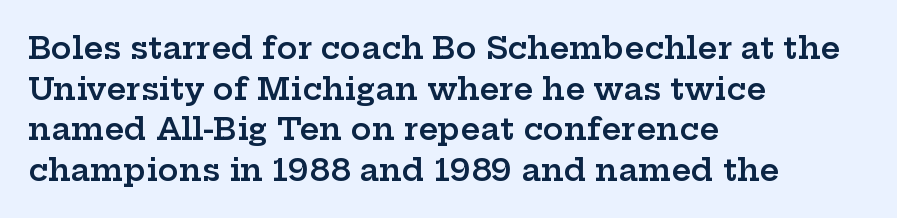
Lines of text with bare space underneath. Does extra space separate the letters? No, they use regular spacing. Rendered with straight, roman letterforms. The font is running at a semibold setting, under full bold.
